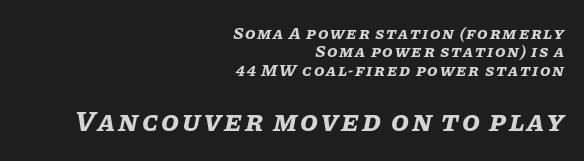
Q: Is the text bold? A: Yes.
Q: Is the text italic (slanted)? A: Yes, it leans right by about 11 degrees.
Q: Is the text underlined? A: No.
Q: How is the paragraph aligned? A: Right-aligned.
Q: Is the spacing between lines tight, normal or loose? A: Tight.
Q: Which block of text is set in a larger size, the first (top) or the second (bottom)? A: The second (bottom) one.
Q: Width (condensed, normal, or wide)? A: Normal.
Q: Stroke contrast? A: Low.
Q: x-height? A: Large.
Q: Monospaced? A: No.
